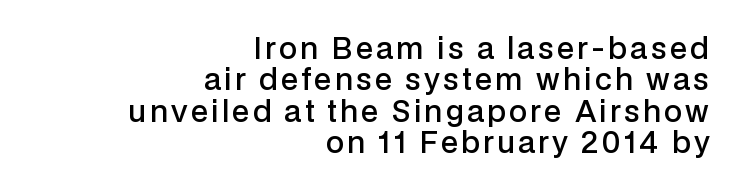
Posture: upright roman. Unmarked baselines from the first word to the last. You could barely slide anything between these rows. The paragraph shown leans on its right margin.
